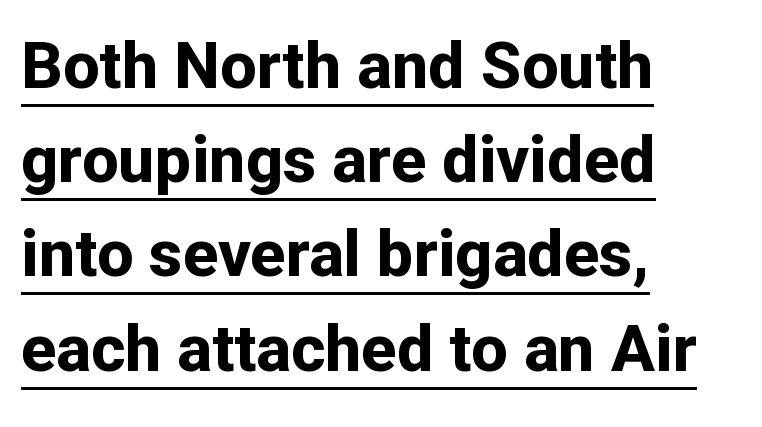
Q: Is the text bold? A: Yes.
Q: Is the text italic (slanted)? A: No, it is upright.
Q: Is the typeface a serif or a sans-serif typeface? A: Sans-serif.
Q: Is the text underlined? A: Yes.
Q: How is the paragraph aligned? A: Left-aligned.
Q: Is the spacing between letters normal or unusually wide? A: Normal.
Q: Is the spacing between lines tight, normal or loose? A: Normal.
Q: Width (condensed, normal, or wide)? A: Normal.
Q: Stroke contrast? A: Low.
Q: x-height? A: Medium.
Q: Monospaced? A: No.
